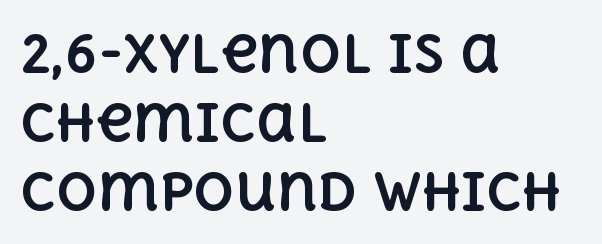
Q: Is the text bold? A: Yes.
Q: Is the text italic (slanted)? A: No, it is upright.
Q: Is the text underlined? A: No.
Q: How is the paragraph aligned? A: Left-aligned.
Q: Is the spacing between letters normal or unusually wide? A: Normal.
Q: Is the spacing between lines tight, normal or loose? A: Normal.
Q: Width (condensed, normal, or wide)? A: Normal.
Q: x-height? A: Large.
Q: Monospaced? A: No.
